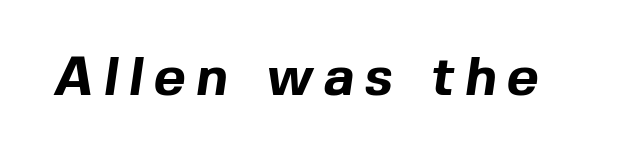
The image shows 55 px bold sans-serif type; set not underlined; a medium x-height.
